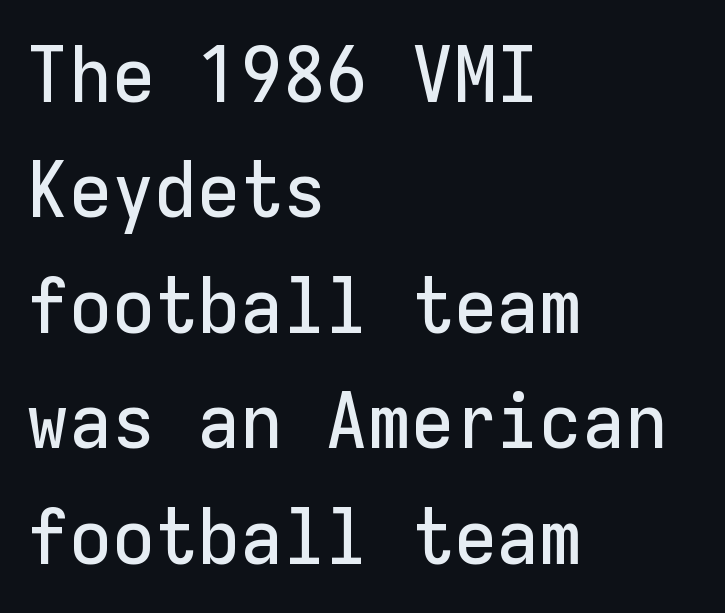
{"serif": "no", "italic": "no", "width": "normal", "stroke_contrast": "low", "x_height": "medium", "monospaced": "yes", "underline": "no", "align": "left", "line_spacing": "normal", "line_spacing_ratio": 1.48, "letter_spacing": "normal", "letter_spacing_em": 0.0, "glyph_px": 78}
